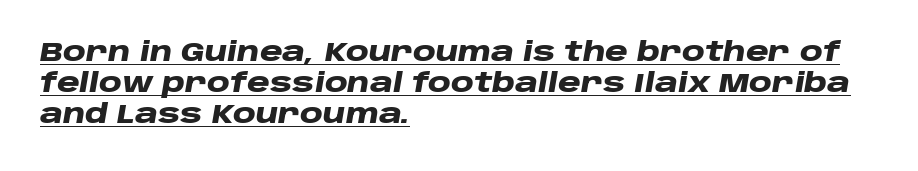
Q: Is the text bold? A: Yes.
Q: Is the text italic (slanted)? A: Yes, it leans right by about 10 degrees.
Q: Is the text underlined? A: Yes.
Q: How is the paragraph aligned? A: Left-aligned.
Q: Is the spacing between letters normal or unusually wide? A: Normal.
